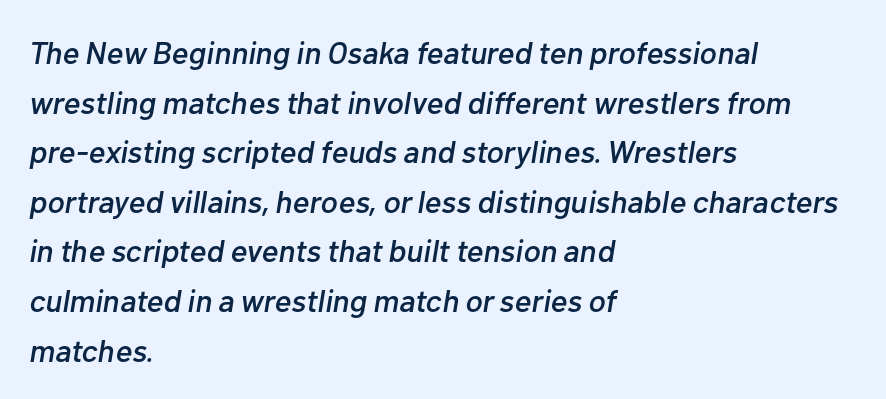
Q: Is the text italic (slanted)? A: Yes, it leans right by about 10 degrees.
Q: Is the text underlined? A: No.
Q: How is the paragraph aligned? A: Left-aligned.
Q: Is the spacing between letters normal or unusually wide? A: Normal.
Q: Is the spacing between lines tight, normal or loose? A: Normal.
Q: Width (condensed, normal, or wide)? A: Normal.
Q: Stroke contrast? A: Low.
Q: x-height? A: Medium.
Q: Monospaced? A: No.
